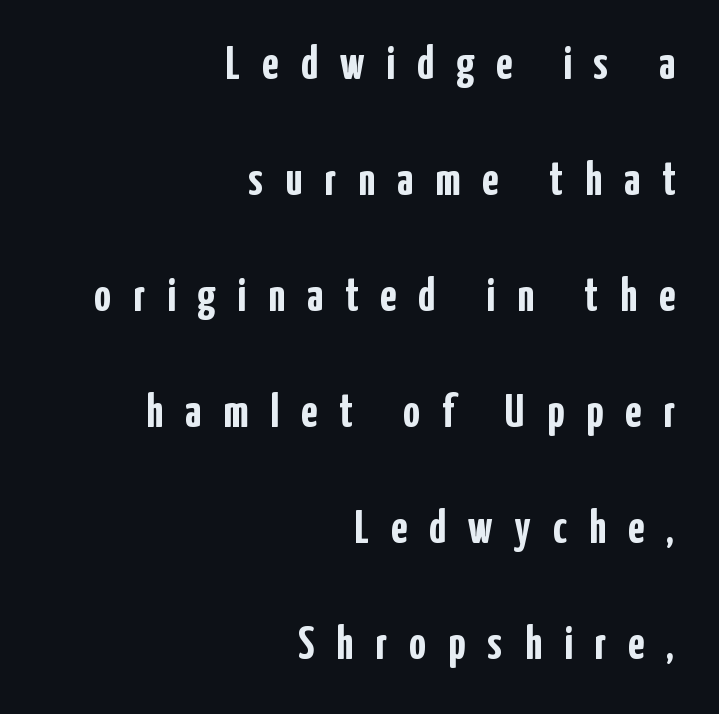
{"serif": "no", "italic": "no", "bold": "yes", "weight": "semibold", "width": "condensed", "stroke_contrast": "low", "x_height": "medium", "monospaced": "no", "underline": "no", "align": "right", "line_spacing": "loose", "line_spacing_ratio": 2.47, "letter_spacing": "wide", "letter_spacing_em": 0.47, "glyph_px": 47}
